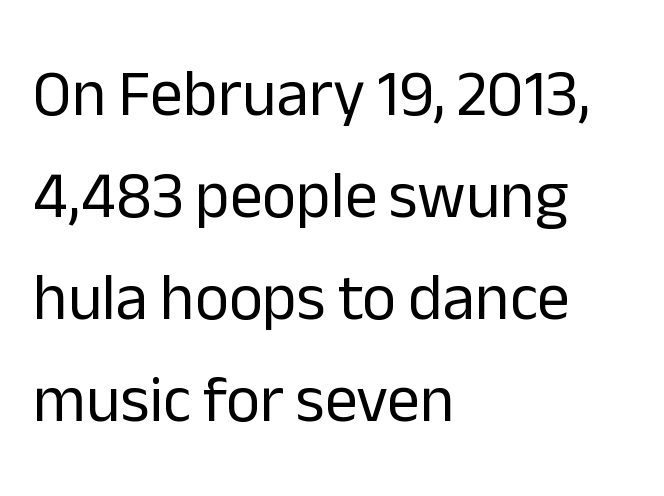
Is there much room between lines? A standard amount, neither cramped nor airy. The face used here is proportionally spaced, like ordinary book or web type. Horizontal alignment here is leftward, the default for most running prose. This rendering employs a face without finishing strokes, i.e., a sans-serif. The typesetting does not lean heavy: it is not bold. This rendering features lettering with no underline.
